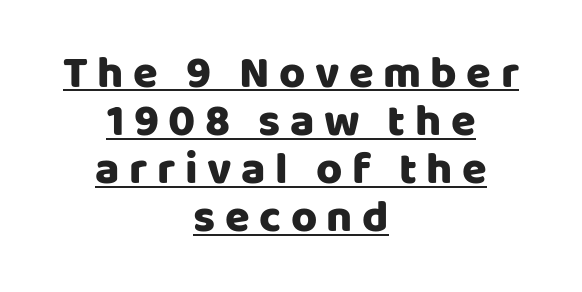
The image shows 45 px sans-serif type, upright; set centered, tight line spacing (1.07x), unusually wide letter spacing (+0.21 em), underlined; low stroke contrast and a large x-height.
